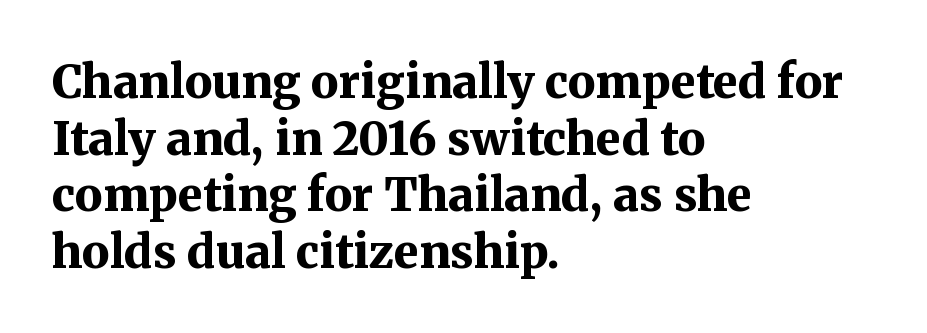
Q: Is the text bold? A: Yes.
Q: Is the text italic (slanted)? A: No, it is upright.
Q: Is the typeface a serif or a sans-serif typeface? A: Serif.
Q: Is the text underlined? A: No.
Q: How is the paragraph aligned? A: Left-aligned.
Q: Is the spacing between letters normal or unusually wide? A: Normal.
Q: Width (condensed, normal, or wide)? A: Normal.
Q: Stroke contrast? A: Medium.
Q: x-height? A: Medium.
Q: Monospaced? A: No.
